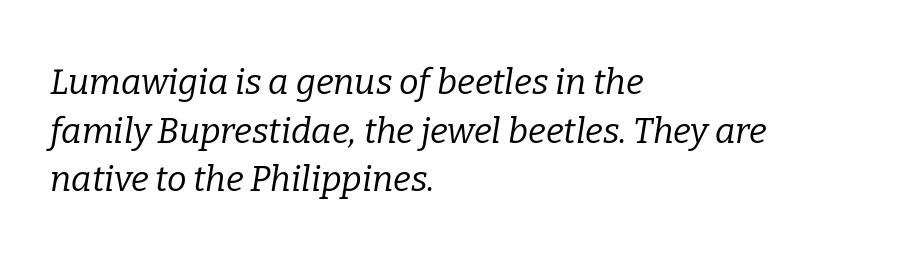
Ink coverage per letter is moderate at most. The zone under the glyphs is completely vacant. Does the lettering tilt? It does — this is italic. One-word summary of the alignment: left. Compared with typical paragraphs, the rows here are spaced about the same.
